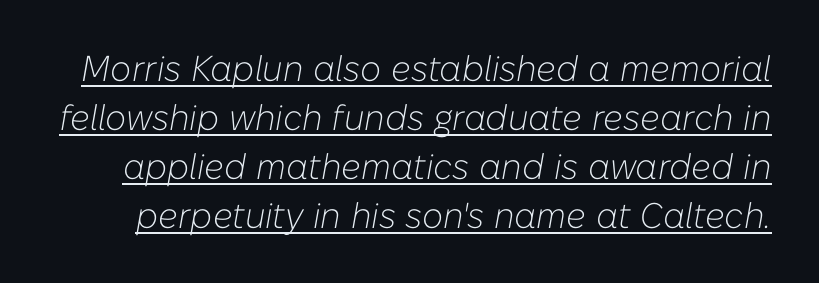
The face used here is proportionally spaced, like ordinary book or web type. Notice how the stems are inclined rather than vertical — that's the hallmark of italics. Honestly, the letter spacing is just normal — you wouldn't notice it. Like a heading marked for emphasis, these lines bear an underscore. No letter is thick-stroked: the sample isn't bold.
